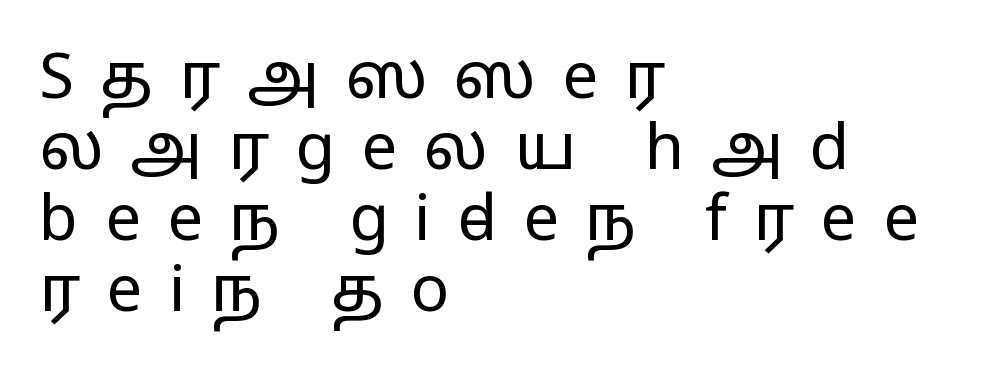
The image shows 64 px regular-weight, wide sans-serif type, upright; set left-aligned, tight line spacing (1.11x), unusually wide letter spacing (+0.41 em), not underlined; low stroke contrast and a medium x-height.
